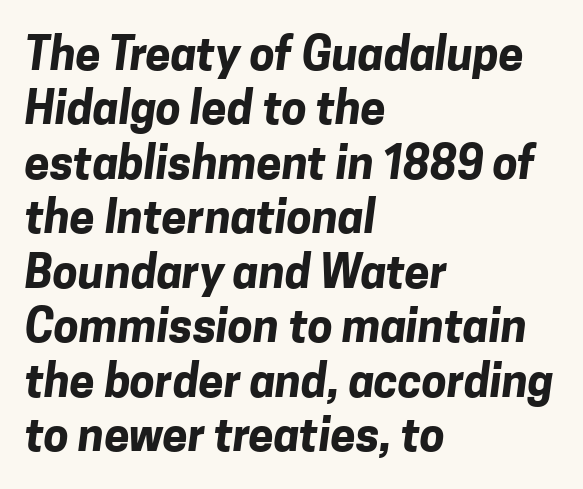
{"serif": "no", "bold": "yes", "weight": "bold", "width": "normal", "stroke_contrast": "low", "x_height": "medium", "monospaced": "no", "underline": "no", "align": "left", "line_spacing_ratio": 1.21, "letter_spacing": "normal", "letter_spacing_em": 0.0, "glyph_px": 45}
